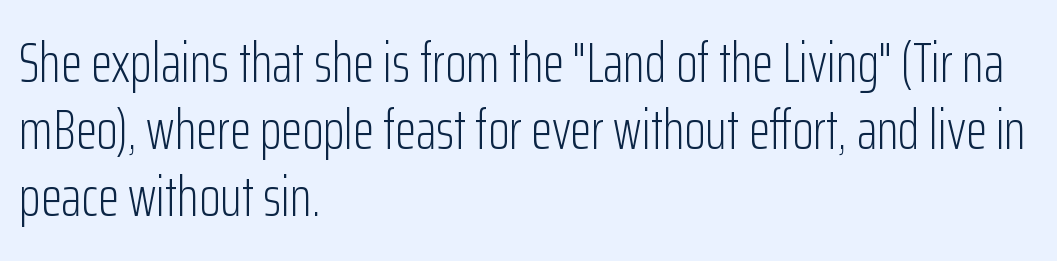
The image shows 55 px light, condensed sans-serif type, upright; set left-aligned, line spacing 1.22x, normal letter spacing, not underlined; low stroke contrast and a medium x-height.
